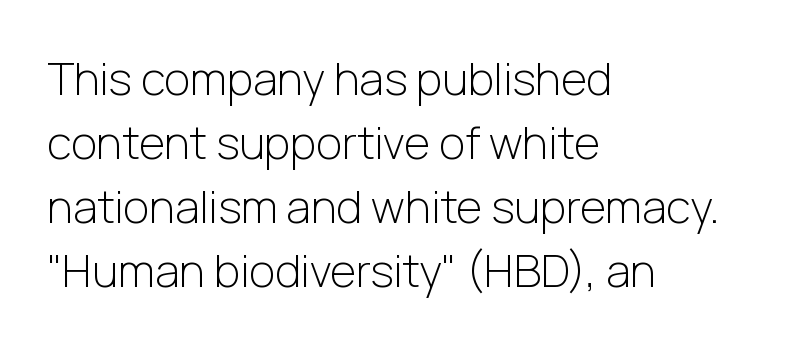
Nope, not italic — everything's standing straight. The designer left line spacing at the default. Glance below the letters and you will spot only blank space. Does extra space separate the letters? No, they use regular spacing.
